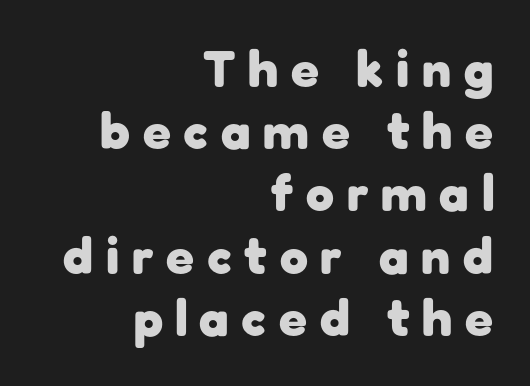
Q: Is the text bold? A: Yes.
Q: Is the text italic (slanted)? A: No, it is upright.
Q: Is the typeface a serif or a sans-serif typeface? A: Sans-serif.
Q: Is the text underlined? A: No.
Q: How is the paragraph aligned? A: Right-aligned.
Q: Is the spacing between letters normal or unusually wide? A: Unusually wide.
Q: Width (condensed, normal, or wide)? A: Normal.
Q: Stroke contrast? A: Low.
Q: x-height? A: Medium.
Q: Monospaced? A: No.
